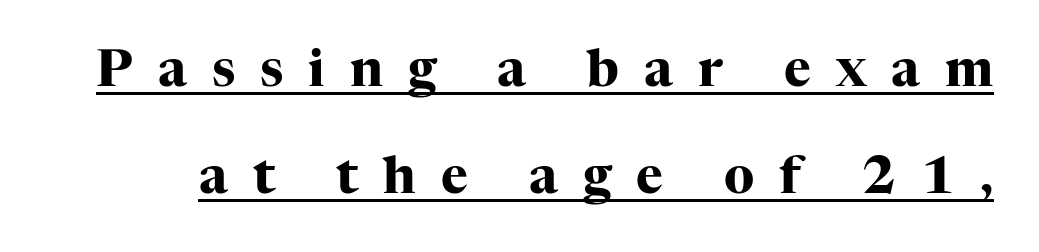
The image shows 51 px heavy serif type, upright; set loose line spacing (2.1x), unusually wide letter spacing (+0.49 em), underlined; high stroke contrast and a medium x-height.
